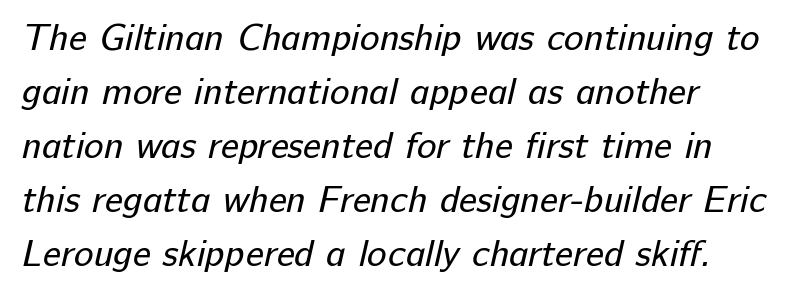
The image shows 37 px regular-weight sans-serif type; set left-aligned, normal line spacing (1.46x), normal letter spacing, not underlined; low stroke contrast and a medium x-height.
